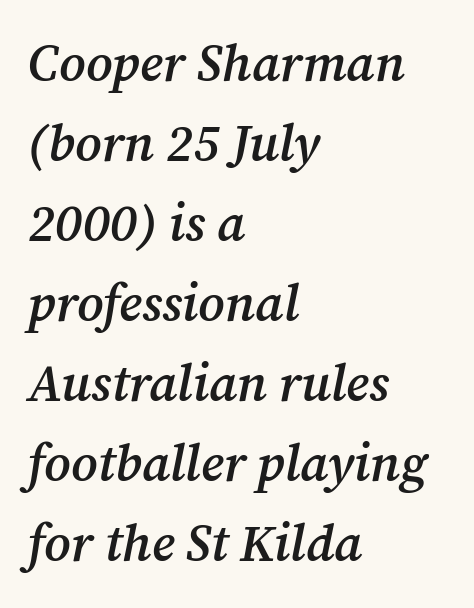
The rendering uses a semibold face; strokes are thickened but not to full bold. These lines are rendered in a variable-pitch font. This block has exactly the height ordinary leading produces. Characters follow at the spacing the type designer built in. Posture: slanted.
